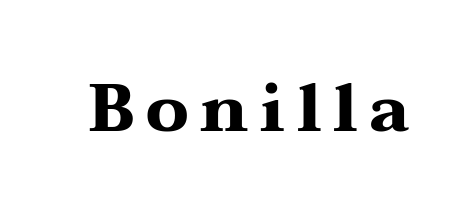
{"serif": "yes", "italic": "no", "bold": "yes", "weight": "heavy", "width": "wide", "stroke_contrast": "medium", "x_height": "medium", "monospaced": "no", "underline": "no", "glyph_px": 66}
